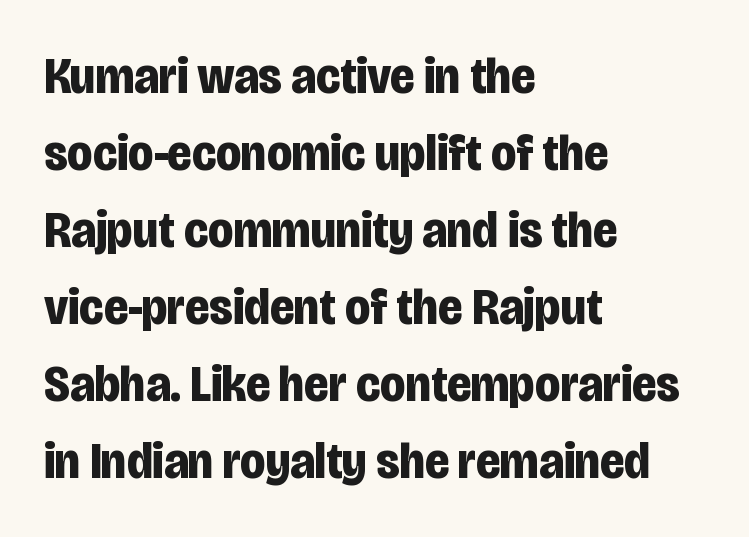
The image shows 52 px bold, condensed sans-serif type, upright; set left-aligned, normal line spacing (1.48x), normal letter spacing, not underlined; low stroke contrast and a large x-height.
